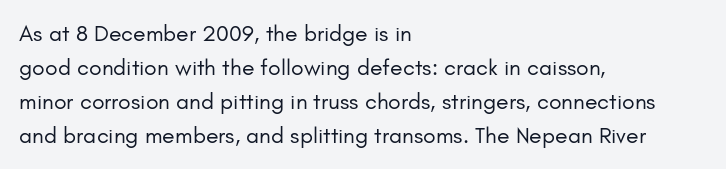
{"italic": "no", "bold": "no", "underline": "no", "align": "left", "line_spacing": "normal", "line_spacing_ratio": 1.48, "letter_spacing": "normal", "letter_spacing_em": 0.0, "glyph_px": 23}
